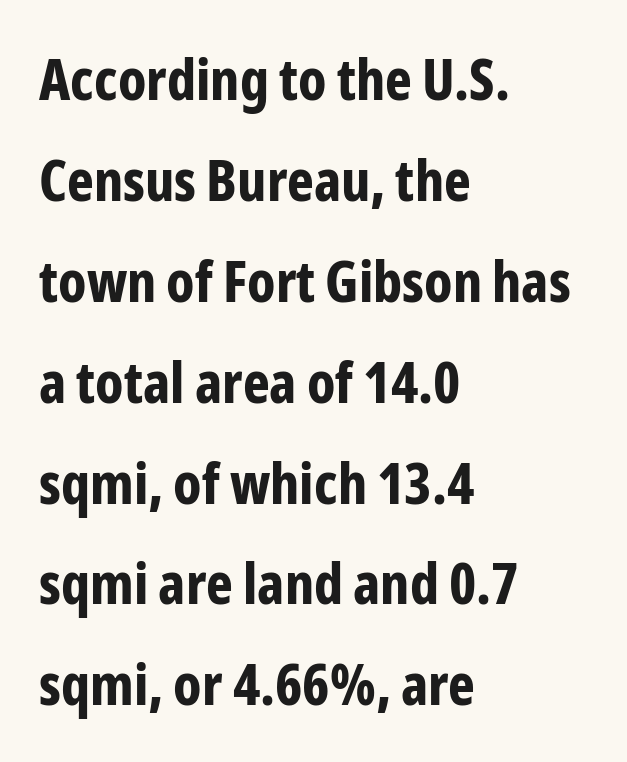
Q: Is the text bold? A: Yes.
Q: Is the text italic (slanted)? A: No, it is upright.
Q: Is the typeface a serif or a sans-serif typeface? A: Sans-serif.
Q: Is the text underlined? A: No.
Q: How is the paragraph aligned? A: Left-aligned.
Q: Is the spacing between letters normal or unusually wide? A: Normal.
Q: Width (condensed, normal, or wide)? A: Condensed.
Q: Stroke contrast? A: Low.
Q: x-height? A: Medium.
Q: Monospaced? A: No.
